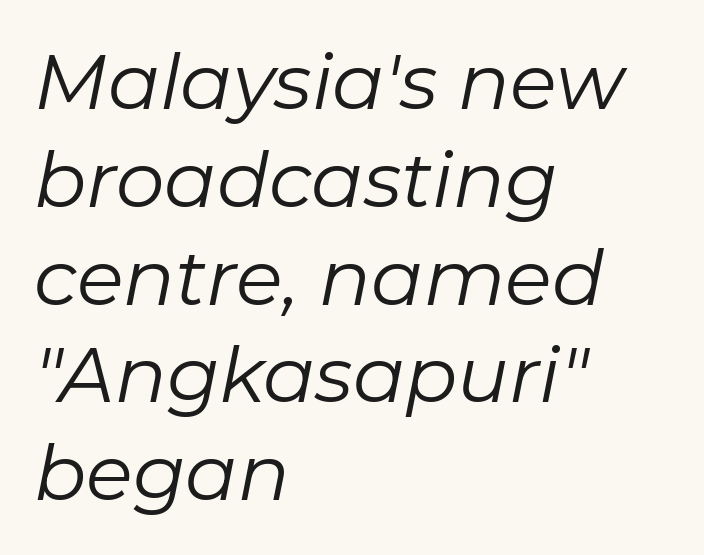
Q: Is the text bold? A: No.
Q: Is the text italic (slanted)? A: Yes, it leans right by about 11 degrees.
Q: Is the text underlined? A: No.
Q: How is the paragraph aligned? A: Left-aligned.
Q: Is the spacing between letters normal or unusually wide? A: Normal.
Q: Is the spacing between lines tight, normal or loose? A: Normal.
Q: Width (condensed, normal, or wide)? A: Normal.
Q: Stroke contrast? A: Low.
Q: x-height? A: Medium.
Q: Monospaced? A: No.
